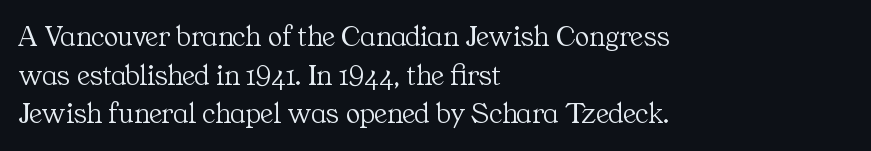
Q: Is the text bold? A: No.
Q: Is the text italic (slanted)? A: No, it is upright.
Q: Is the typeface a serif or a sans-serif typeface? A: Serif.
Q: Is the text underlined? A: No.
Q: How is the paragraph aligned? A: Left-aligned.
Q: Is the spacing between letters normal or unusually wide? A: Normal.
Q: Is the spacing between lines tight, normal or loose? A: Normal.
Q: Width (condensed, normal, or wide)? A: Normal.
Q: Stroke contrast? A: Medium.
Q: x-height? A: Medium.
Q: Monospaced? A: No.
